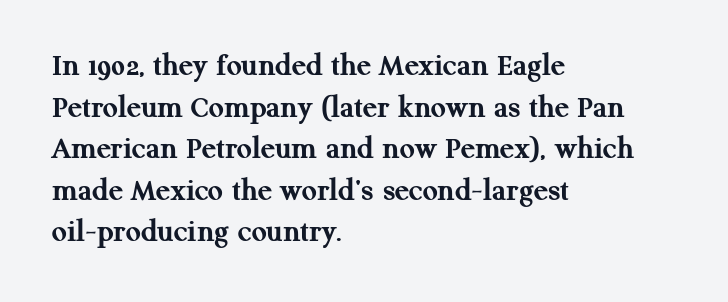
The image shows 33 px semibold serif type, upright; set left-aligned, normal line spacing (1.26x), normal letter spacing, not underlined; medium stroke contrast and a medium x-height.
